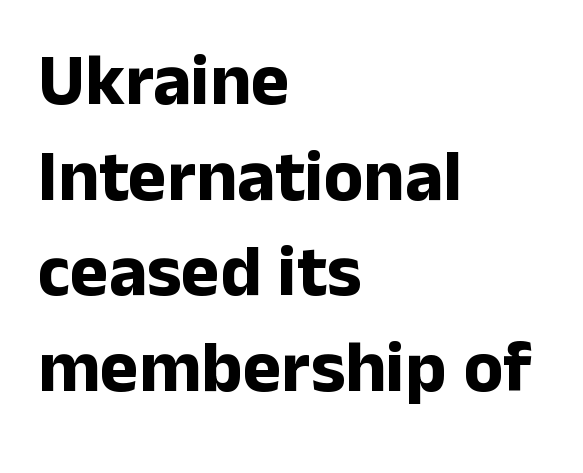
The compositor pushed each line to the left boundary. Stroke terminals: plain, sans-serif. Descenders hang freely into open space. This block has exactly the height ordinary leading produces. A typesetter would call this zero additional tracking.
